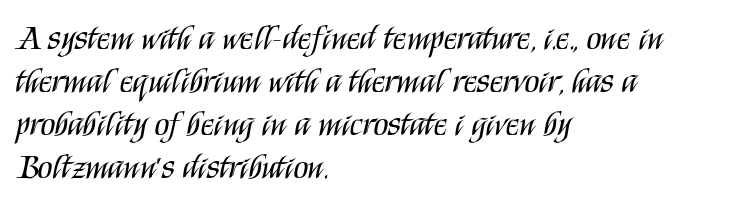
The image shows 34 px regular-weight, condensed sans-serif type; set left-aligned, normal line spacing (1.26x), normal letter spacing, not underlined; medium stroke contrast and a large x-height.
